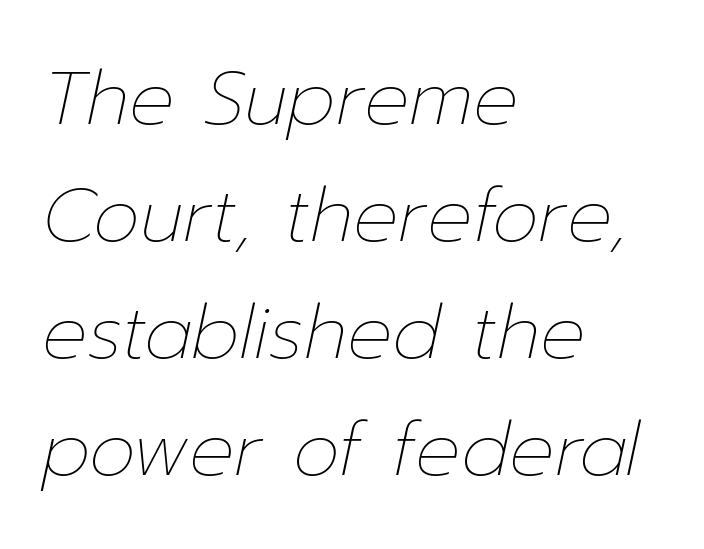
The image shows 75 px thin type, italic (leaning right); set left-aligned, normal line spacing (1.56x), normal letter spacing, not underlined; low stroke contrast and a medium x-height.
